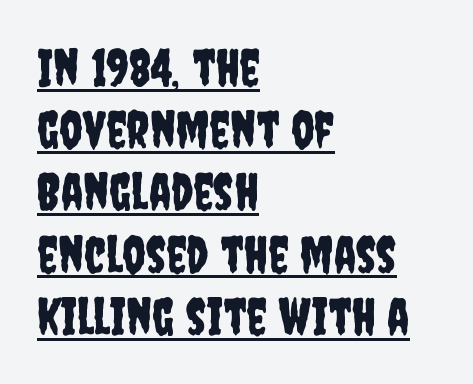
Q: Is the text italic (slanted)? A: No, it is upright.
Q: Is the typeface a serif or a sans-serif typeface? A: Sans-serif.
Q: Is the text underlined? A: Yes.
Q: How is the paragraph aligned? A: Left-aligned.
Q: Is the spacing between letters normal or unusually wide? A: Normal.
Q: Width (condensed, normal, or wide)? A: Condensed.
Q: Stroke contrast? A: Low.
Q: x-height? A: Large.
Q: Monospaced? A: No.
